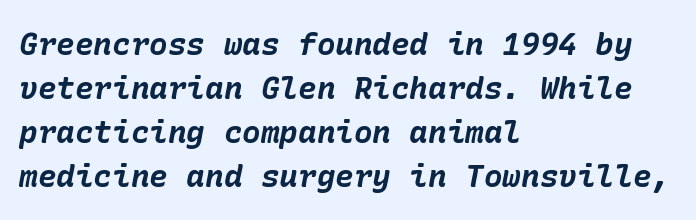
Q: Is the text bold? A: Yes.
Q: Is the text italic (slanted)? A: Yes, it leans right by about 10 degrees.
Q: Is the text underlined? A: No.
Q: How is the paragraph aligned? A: Left-aligned.
Q: Is the spacing between letters normal or unusually wide? A: Normal.
Q: Is the spacing between lines tight, normal or loose? A: Normal.
Q: Width (condensed, normal, or wide)? A: Normal.
Q: Stroke contrast? A: Low.
Q: x-height? A: Medium.
